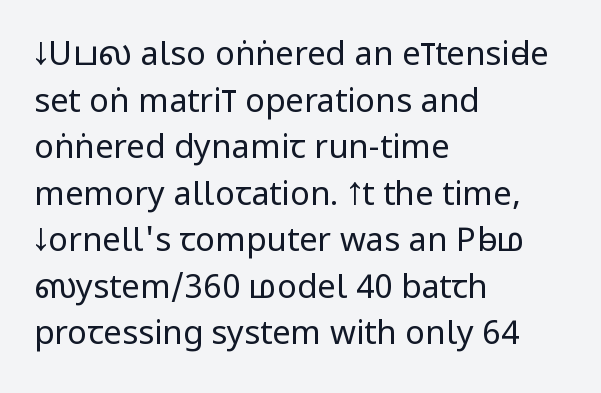
The passage shown stacks its lines at a standard gap. Letters rest on an invisible, unmarked baseline. On a weight scale, this lands at 450 or below. The specimen reads as upright at a glance. The passage shown has conventional tracking throughout.
